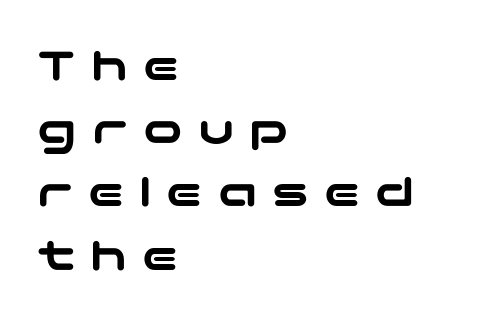
{"serif": "no", "italic": "no", "width": "wide", "stroke_contrast": "low", "x_height": "medium", "underline": "no", "align": "left", "line_spacing": "normal", "line_spacing_ratio": 1.29, "letter_spacing": "wide", "letter_spacing_em": 0.31, "glyph_px": 49}
